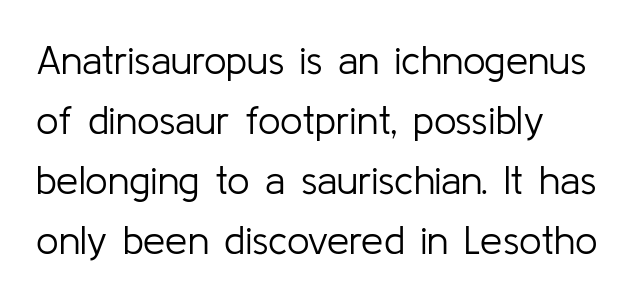
Does extra space separate the letters? No, they use regular spacing. Spacing verdict: proportional, widths tailored to each character. Is there much room between lines? A standard amount, neither cramped nor airy. Upright lettering throughout. Serif or sans? Sans — the stroke terminals are bare.
